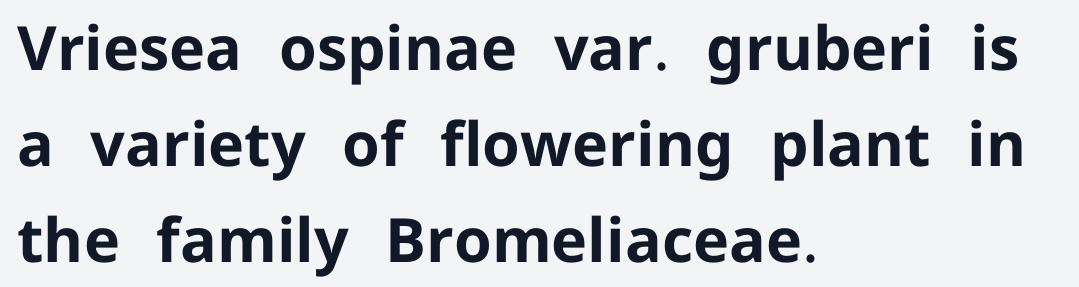
Q: Is the text bold? A: Yes.
Q: Is the text italic (slanted)? A: No, it is upright.
Q: Is the typeface a serif or a sans-serif typeface? A: Sans-serif.
Q: Is the text underlined? A: No.
Q: How is the paragraph aligned? A: Left-aligned.
Q: Is the spacing between letters normal or unusually wide? A: Normal.
Q: Is the spacing between lines tight, normal or loose? A: Normal.
Q: Width (condensed, normal, or wide)? A: Normal.
Q: Stroke contrast? A: Low.
Q: x-height? A: Medium.
Q: Monospaced? A: No.
